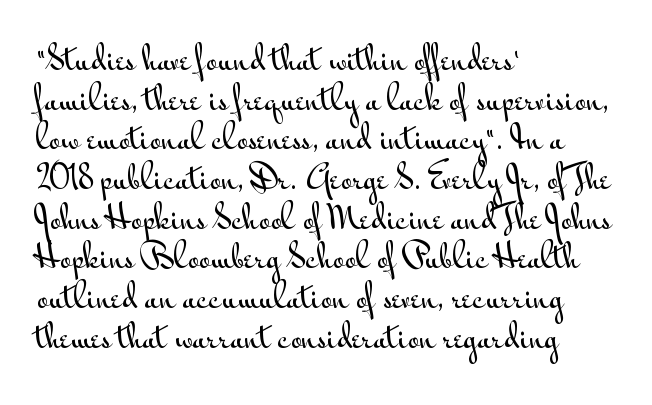
Q: Is the text italic (slanted)? A: Yes.
Q: Is the typeface a serif or a sans-serif typeface? A: Sans-serif.
Q: Is the text underlined? A: No.
Q: How is the paragraph aligned? A: Left-aligned.
Q: Is the spacing between letters normal or unusually wide? A: Normal.
Q: Is the spacing between lines tight, normal or loose? A: Normal.
Q: Width (condensed, normal, or wide)? A: Wide.
Q: Stroke contrast? A: Medium.
Q: x-height? A: Small.
Q: Monospaced? A: No.
